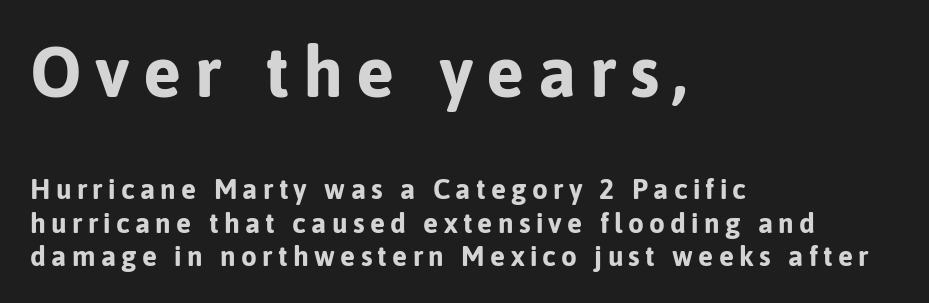
Q: Is the text bold? A: Yes.
Q: Is the text italic (slanted)? A: No, it is upright.
Q: Is the typeface a serif or a sans-serif typeface? A: Sans-serif.
Q: Is the text underlined? A: No.
Q: How is the paragraph aligned? A: Left-aligned.
Q: Which block of text is set in a larger size, the first (top) or the second (bottom)? A: The first (top) one.
Q: Width (condensed, normal, or wide)? A: Normal.
Q: Stroke contrast? A: Low.
Q: x-height? A: Medium.
Q: Monospaced? A: No.
